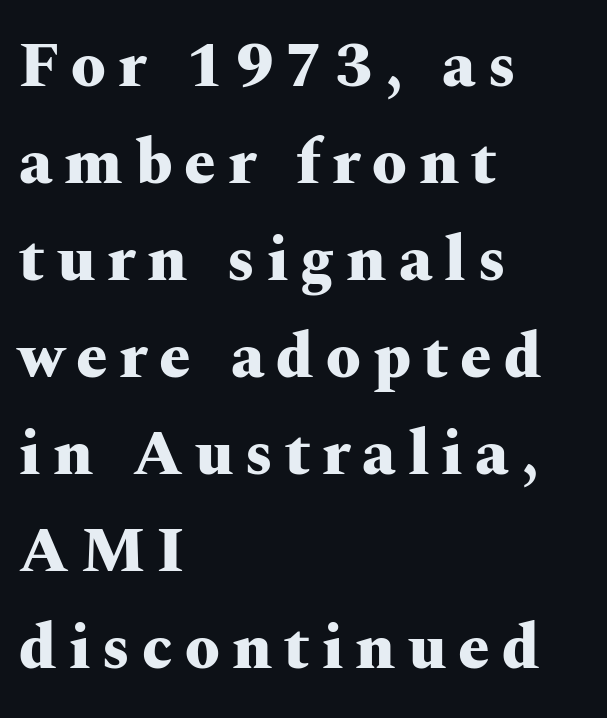
Q: Is the text bold? A: Yes.
Q: Is the text italic (slanted)? A: No, it is upright.
Q: Is the typeface a serif or a sans-serif typeface? A: Serif.
Q: Is the text underlined? A: No.
Q: How is the paragraph aligned? A: Left-aligned.
Q: Is the spacing between lines tight, normal or loose? A: Normal.
Q: Width (condensed, normal, or wide)? A: Wide.
Q: Stroke contrast? A: Medium.
Q: x-height? A: Medium.
Q: Monospaced? A: No.
